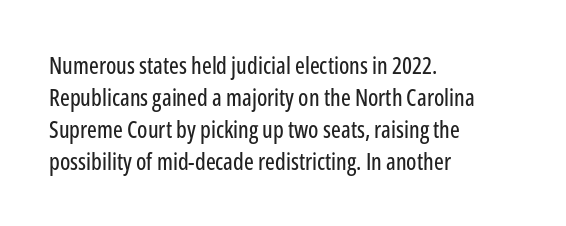
The image shows 23 px text type, upright; set left-aligned, normal line spacing (1.39x), normal letter spacing, not underlined.
